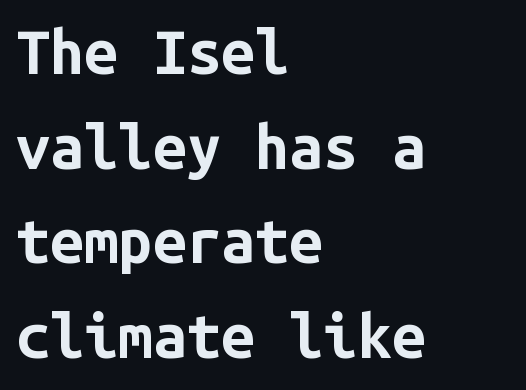
The image shows 61 px bold sans-serif type, upright, monospaced; set left-aligned, normal line spacing (1.55x), normal letter spacing, not underlined; low stroke contrast and a medium x-height.
